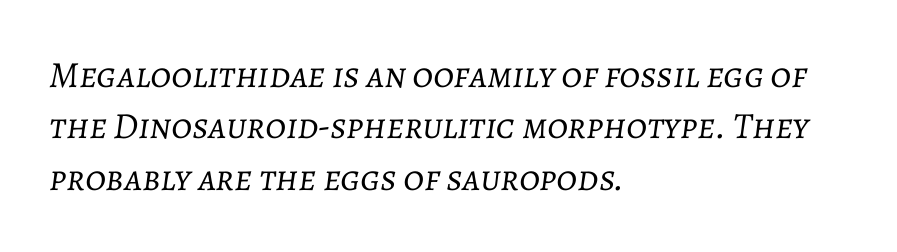
{"italic": "yes", "lean": "right", "slant_degrees": 7, "bold": "no", "weight": "light", "width": "normal", "stroke_contrast": "low", "x_height": "medium", "monospaced": "no", "underline": "no", "align": "left", "line_spacing": "normal", "line_spacing_ratio": 1.39, "letter_spacing": "normal", "letter_spacing_em": 0.0, "glyph_px": 37}
